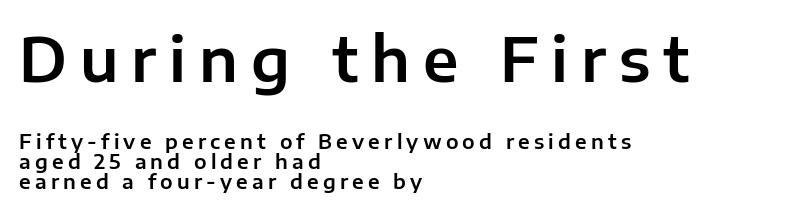
The image shows 61 px sans-serif type, upright; set left-aligned, tight line spacing (0.99x), unusually wide letter spacing (+0.21 em), not underlined; the first (top) block is 3.05x larger; low stroke contrast and a medium x-height.
